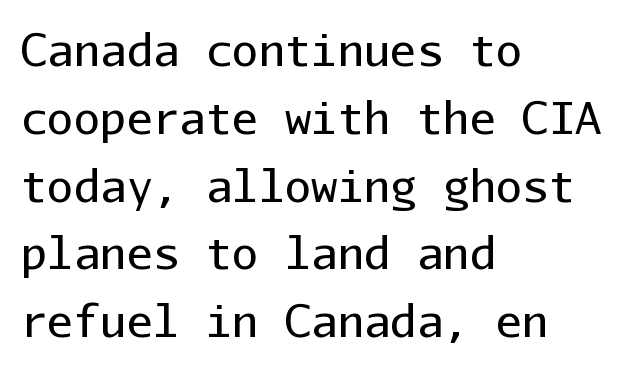
Q: Is the text bold? A: No.
Q: Is the text italic (slanted)? A: No, it is upright.
Q: Is the typeface a serif or a sans-serif typeface? A: Sans-serif.
Q: Is the text underlined? A: No.
Q: How is the paragraph aligned? A: Left-aligned.
Q: Is the spacing between letters normal or unusually wide? A: Normal.
Q: Is the spacing between lines tight, normal or loose? A: Normal.
Q: Width (condensed, normal, or wide)? A: Normal.
Q: Stroke contrast? A: Low.
Q: x-height? A: Medium.
Q: Monospaced? A: Yes.
